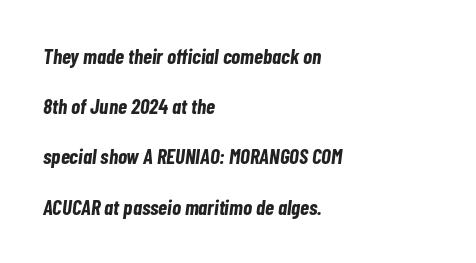
Q: Is the text bold? A: Yes.
Q: Is the text italic (slanted)? A: Yes, it leans right by about 7 degrees.
Q: Is the text underlined? A: No.
Q: How is the paragraph aligned? A: Left-aligned.
Q: Is the spacing between letters normal or unusually wide? A: Normal.
Q: Is the spacing between lines tight, normal or loose? A: Loose.
